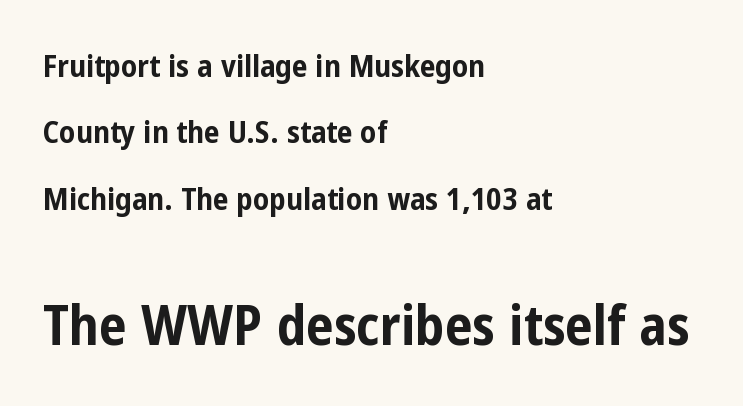
{"serif": "no", "italic": "no", "bold": "yes", "weight": "bold", "width": "condensed", "stroke_contrast": "low", "x_height": "medium", "monospaced": "no", "underline": "no", "align": "left", "line_spacing": "loose", "line_spacing_ratio": 2.14, "letter_spacing": "normal", "letter_spacing_em": 0.0, "larger_block": "second", "size_ratio": 1.77, "glyph_px": 55}
